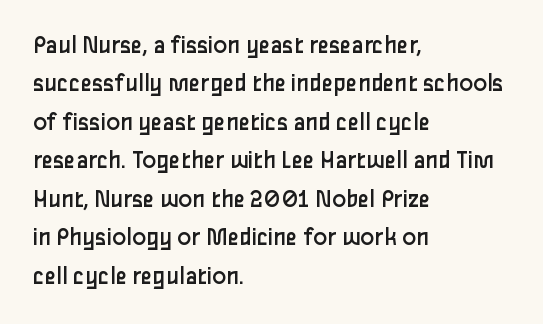
Q: Is the text bold? A: No.
Q: Is the text italic (slanted)? A: No, it is upright.
Q: Is the text underlined? A: No.
Q: How is the paragraph aligned? A: Left-aligned.
Q: Is the spacing between letters normal or unusually wide? A: Normal.
Q: Is the spacing between lines tight, normal or loose? A: Normal.
